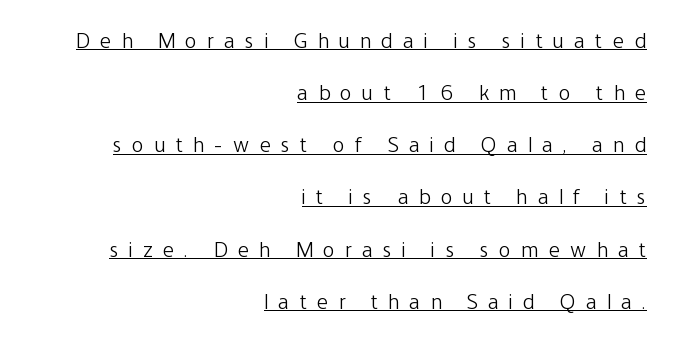
The image shows 22 px text type, upright; set right-aligned, loose line spacing (2.37x), unusually wide letter spacing (+0.47 em), underlined.
